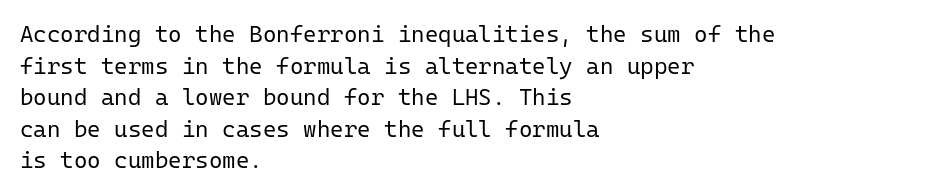
Q: Is the text bold? A: No.
Q: Is the text italic (slanted)? A: No, it is upright.
Q: Is the text underlined? A: No.
Q: How is the paragraph aligned? A: Left-aligned.
Q: Is the spacing between letters normal or unusually wide? A: Normal.
Q: Is the spacing between lines tight, normal or loose? A: Normal.
